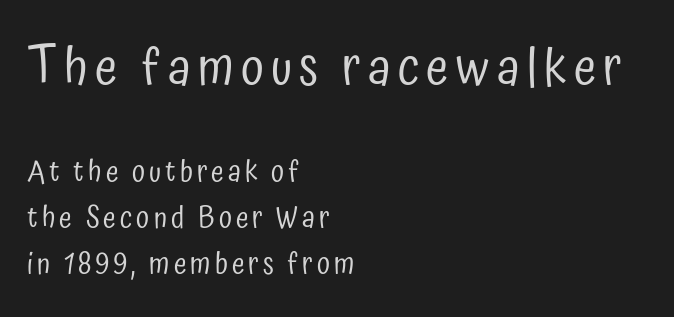
{"serif": "no", "italic": "no", "bold": "no", "weight": "regular", "width": "condensed", "stroke_contrast": "low", "x_height": "medium", "monospaced": "no", "underline": "no", "align": "left", "line_spacing": "normal", "line_spacing_ratio": 1.59, "larger_block": "first", "size_ratio": 1.76, "glyph_px": 51}
